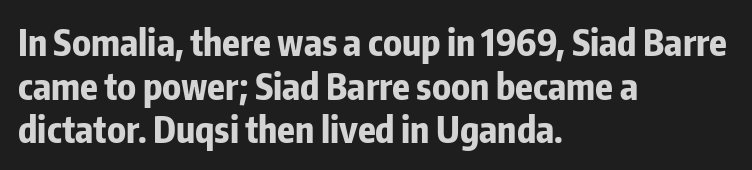
The lines in this sample share a left origin and differ only in where they stop. Typographically, this falls in the sans-serif category. Letters rest on an invisible, unmarked baseline. As a designer I'd log this as weight 700, bold. Observe the ordinary spacing: letters are neighbours, not strangers.
